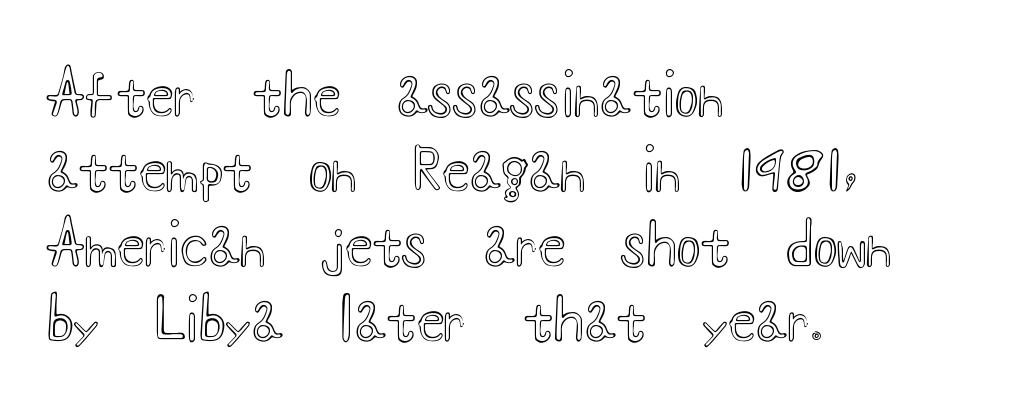
The image shows 56 px wide type, upright; set left-aligned, normal line spacing (1.34x), normal letter spacing, not underlined; a small x-height.
